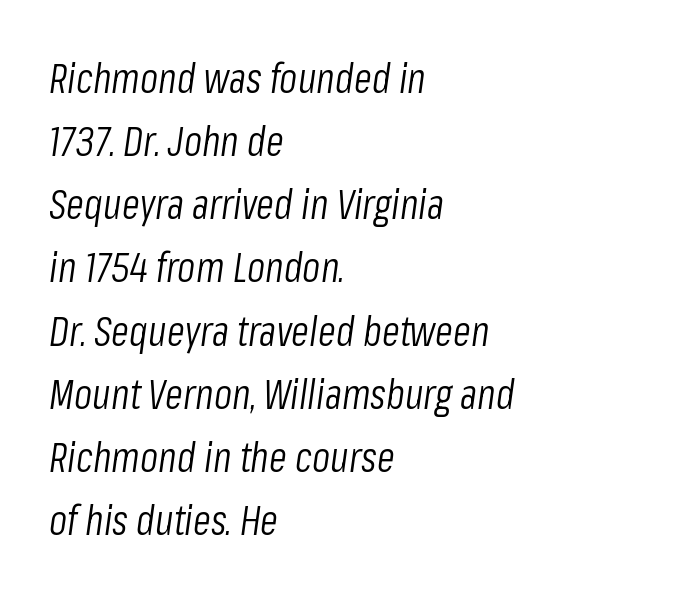
How are the letters spaced? Ordinarily, with no added tracking. The whole block is typeset with a tilt. Glance below the letters and you will spot only blank space. These lines stack with their left ends in a neat column. Character widths vary here, with narrow letters taking less room than wide ones. Stroke mass is kept to a normal reading level or below.
